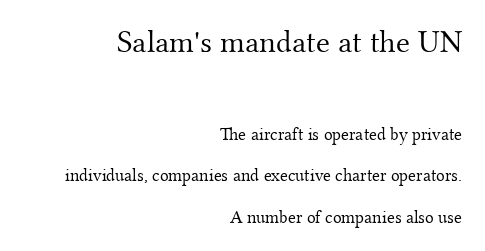
The image shows 32 px light serif type, upright; set right-aligned, loose line spacing (2.31x), normal letter spacing, not underlined; the first (top) block is 1.78x larger; medium stroke contrast and a small x-height.
